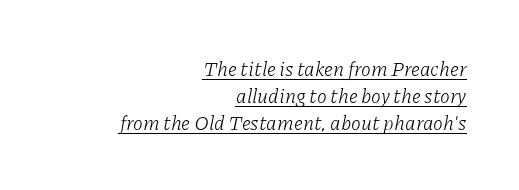
A flush-right, rag-left setting is used for this passage. Is this a heavy cut? Hardly; it is regular or lighter. Decoration check: the copy is underlined. Standard letterfit; no display-style spreading of the glyphs. Vertical spacing — default.
